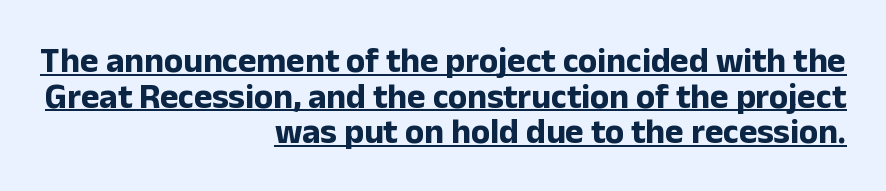
{"serif": "no", "italic": "no", "bold": "yes", "weight": "bold", "width": "normal", "stroke_contrast": "low", "x_height": "medium", "monospaced": "no", "underline": "yes", "align": "right", "line_spacing": "tight", "line_spacing_ratio": 1.02, "letter_spacing": "normal", "letter_spacing_em": 0.0, "glyph_px": 35}
